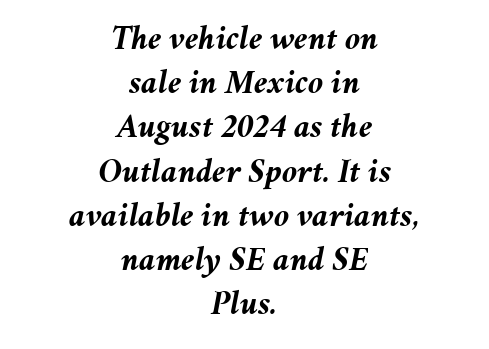
Q: Is the text bold? A: Yes.
Q: Is the text italic (slanted)? A: Yes, it leans right by about 11 degrees.
Q: Is the text underlined? A: No.
Q: How is the paragraph aligned? A: Centered.
Q: Is the spacing between letters normal or unusually wide? A: Normal.
Q: Is the spacing between lines tight, normal or loose? A: Normal.
Q: Width (condensed, normal, or wide)? A: Normal.
Q: Stroke contrast? A: Medium.
Q: x-height? A: Medium.
Q: Monospaced? A: No.
